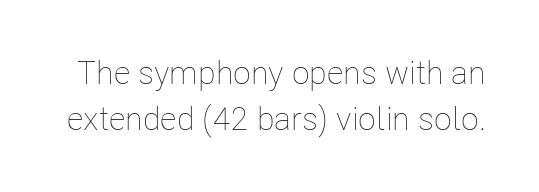
The image shows 33 px thin, condensed type, upright; set normal line spacing (1.39x), normal letter spacing, not underlined; low stroke contrast and a medium x-height.
